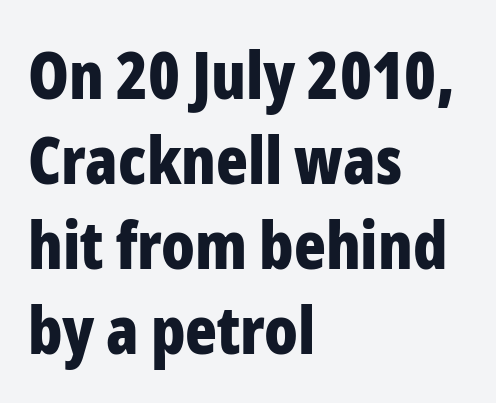
Q: Is the text bold? A: Yes.
Q: Is the text italic (slanted)? A: No, it is upright.
Q: Is the typeface a serif or a sans-serif typeface? A: Sans-serif.
Q: Is the text underlined? A: No.
Q: How is the paragraph aligned? A: Left-aligned.
Q: Is the spacing between letters normal or unusually wide? A: Normal.
Q: Is the spacing between lines tight, normal or loose? A: Normal.
Q: Width (condensed, normal, or wide)? A: Condensed.
Q: Stroke contrast? A: Low.
Q: x-height? A: Medium.
Q: Monospaced? A: No.
